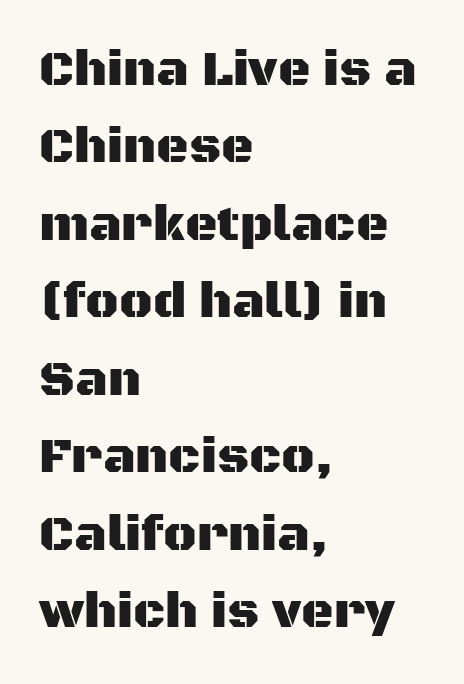
{"serif": "no", "italic": "no", "width": "normal", "stroke_contrast": "medium", "x_height": "large", "monospaced": "no", "underline": "no", "align": "left", "line_spacing": "normal", "line_spacing_ratio": 1.55, "letter_spacing": "normal", "letter_spacing_em": 0.0, "glyph_px": 50}
